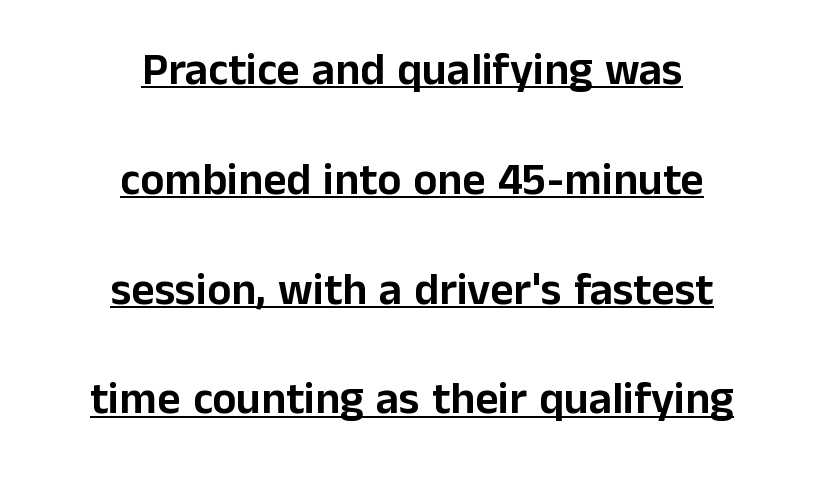
{"serif": "no", "italic": "no", "width": "normal", "stroke_contrast": "low", "x_height": "medium", "monospaced": "no", "underline": "yes", "align": "center", "line_spacing": "loose", "line_spacing_ratio": 2.44, "letter_spacing": "normal", "letter_spacing_em": 0.0, "glyph_px": 45}
